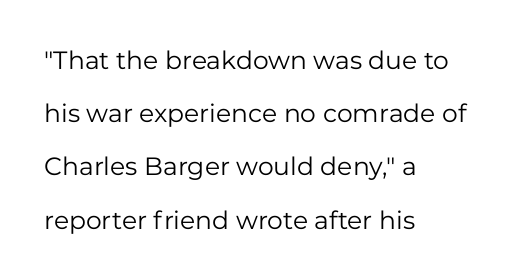
The image shows 25 px text type, upright; set left-aligned, loose line spacing (2.13x), normal letter spacing, not underlined.
